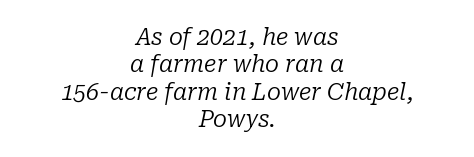
The passage shown has conventional tracking throughout. The axis of the letterforms is tilted away from vertical. Descenders hang freely into open space. The font sits on the lighter half of the weight spectrum, regular included. Which margin do the lines hug? Neither — every line sits in the middle.
